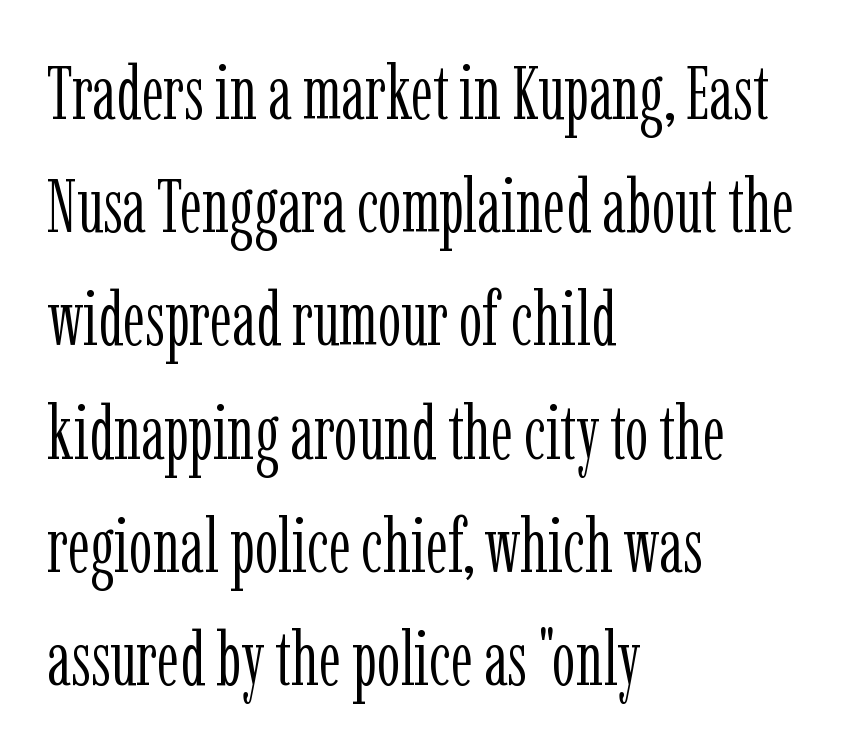
{"serif": "yes", "italic": "no", "bold": "no", "weight": "light", "width": "condensed", "stroke_contrast": "low", "x_height": "medium", "monospaced": "no", "underline": "no", "align": "left", "line_spacing": "normal", "line_spacing_ratio": 1.51, "letter_spacing": "normal", "letter_spacing_em": 0.0, "glyph_px": 75}
